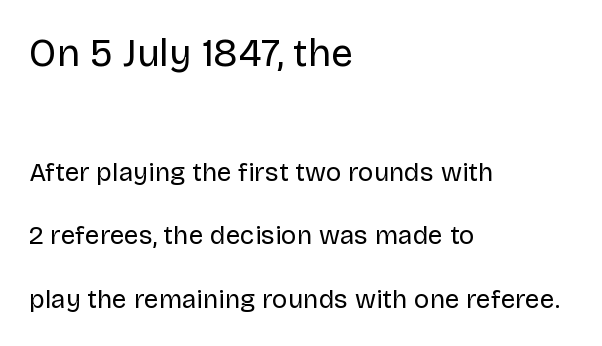
Visually the block forms a straight wall on the left and a jagged coastline on the right. The typeface chosen for these lines omits serifs. It's the straight-up-and-down kind of type. The line texture is even and compact thanks to regular tracking. Looks like regular typesetting: each glyph gets only the width it needs.
